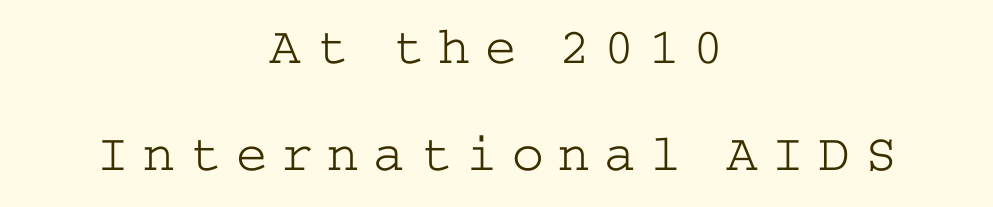
The image shows 53 px light, wide serif type, upright; set centered, loose line spacing (2.01x), unusually wide letter spacing (+0.27 em), not underlined; low stroke contrast and a medium x-height.
